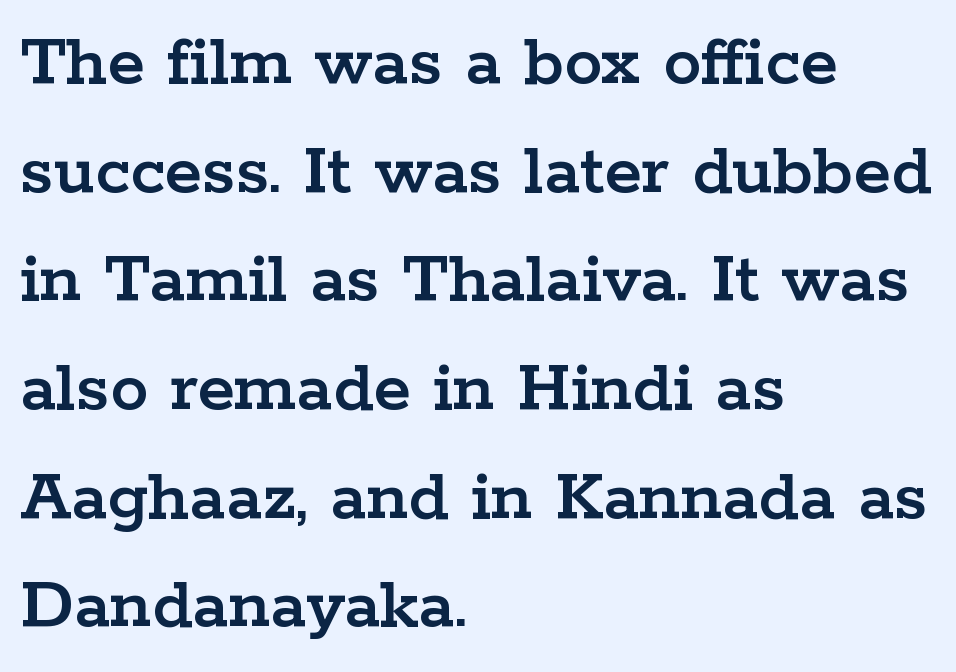
Q: Is the text italic (slanted)? A: No, it is upright.
Q: Is the typeface a serif or a sans-serif typeface? A: Serif.
Q: Is the text underlined? A: No.
Q: How is the paragraph aligned? A: Left-aligned.
Q: Is the spacing between letters normal or unusually wide? A: Normal.
Q: Is the spacing between lines tight, normal or loose? A: Normal.
Q: Width (condensed, normal, or wide)? A: Wide.
Q: Stroke contrast? A: Low.
Q: x-height? A: Medium.
Q: Monospaced? A: No.
